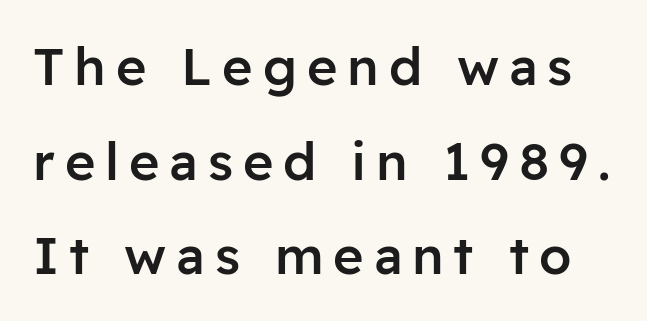
Q: Is the text bold? A: Semi-bold.
Q: Is the text italic (slanted)? A: No, it is upright.
Q: Is the typeface a serif or a sans-serif typeface? A: Sans-serif.
Q: Is the text underlined? A: No.
Q: Width (condensed, normal, or wide)? A: Normal.
Q: Stroke contrast? A: Low.
Q: x-height? A: Medium.
Q: Monospaced? A: No.
